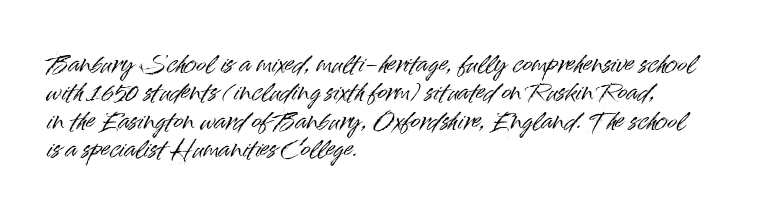
One-word summary of the alignment: left. These lines keep a tight, regular rhythm from letter to letter. Letters rest on an invisible, unmarked baseline.
